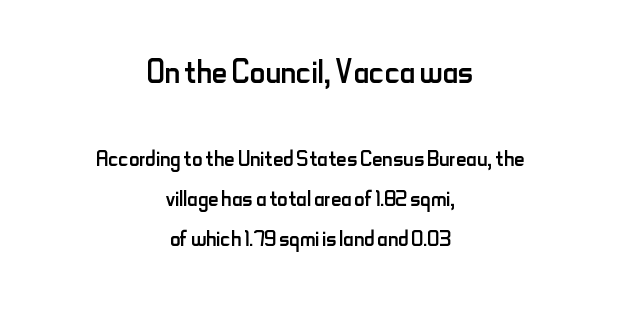
The image shows 43 px regular-weight, condensed sans-serif type, upright; set centered, normal line spacing (1.38x), normal letter spacing, not underlined; the first (top) block is 1.48x larger; low stroke contrast and a small x-height.
